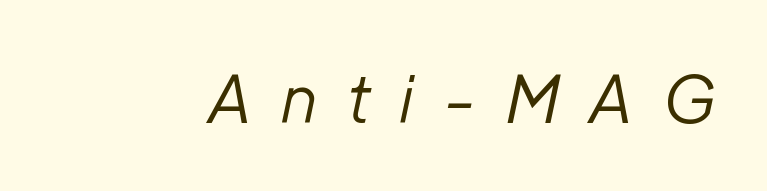
{"italic": "yes", "lean": "right", "slant_degrees": 12, "bold": "no", "weight": "regular", "width": "normal", "stroke_contrast": "low", "x_height": "medium", "monospaced": "no", "underline": "no", "letter_spacing": "wide", "letter_spacing_em": 0.45, "glyph_px": 65}
